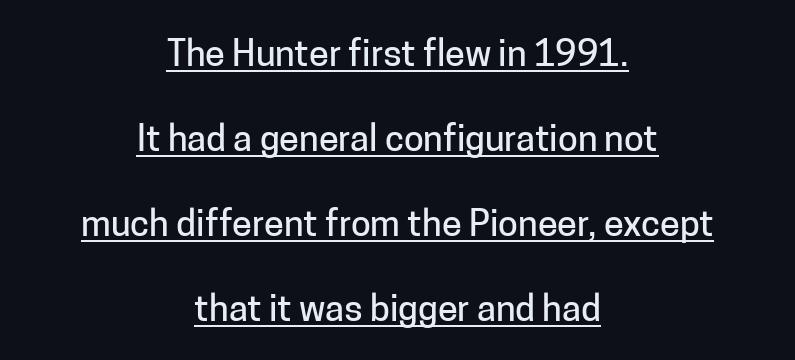
The image shows 36 px sans-serif type, upright; set centered, loose line spacing (2.36x), normal letter spacing, underlined; low stroke contrast and a medium x-height.
